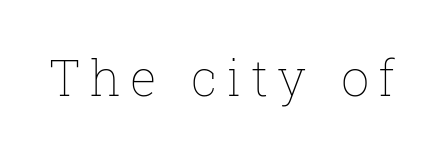
{"italic": "no", "bold": "no", "weight": "thin", "width": "normal", "stroke_contrast": "low", "x_height": "medium", "monospaced": "no", "underline": "no", "glyph_px": 50}
